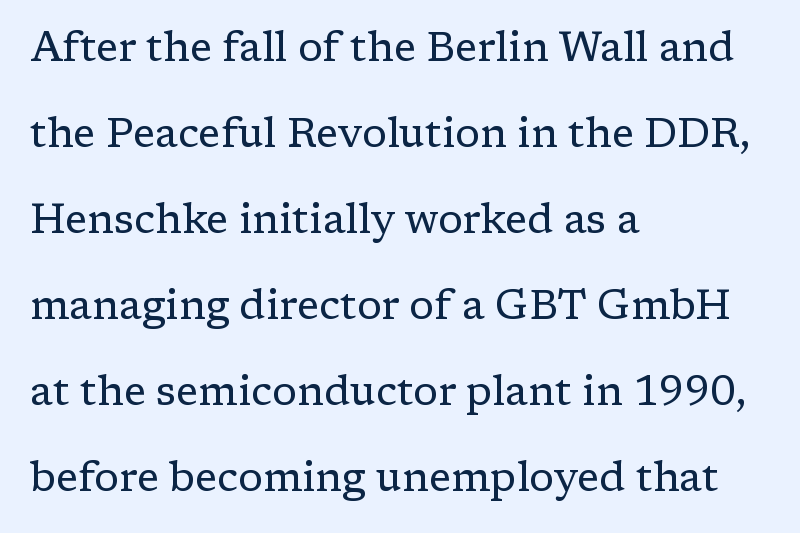
Q: Is the text bold? A: No.
Q: Is the text italic (slanted)? A: No, it is upright.
Q: Is the typeface a serif or a sans-serif typeface? A: Serif.
Q: Is the text underlined? A: No.
Q: How is the paragraph aligned? A: Left-aligned.
Q: Is the spacing between letters normal or unusually wide? A: Normal.
Q: Is the spacing between lines tight, normal or loose? A: Loose.
Q: Width (condensed, normal, or wide)? A: Normal.
Q: Stroke contrast? A: Low.
Q: x-height? A: Medium.
Q: Monospaced? A: No.
